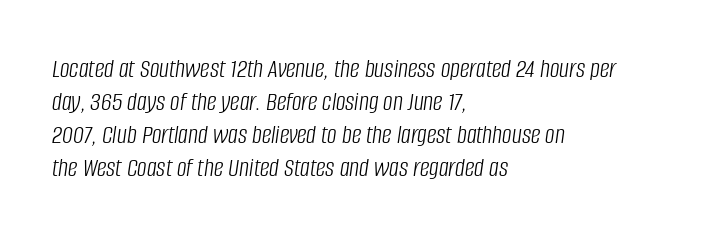
This is oblique type, the kind used for emphasis or titles. Look at the tracking — it's just the regular setting, nothing added. Any mark beneath the type? The region is blank. If you drew a ruler down the left edge, every line would touch it. Ink coverage per letter is moderate at most.
